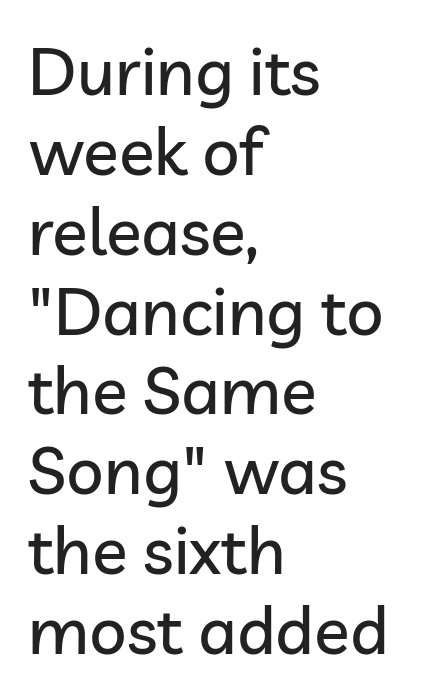
The image shows 66 px sans-serif type, upright; set left-aligned, line spacing 1.21x, normal letter spacing, not underlined; low stroke contrast and a medium x-height.
